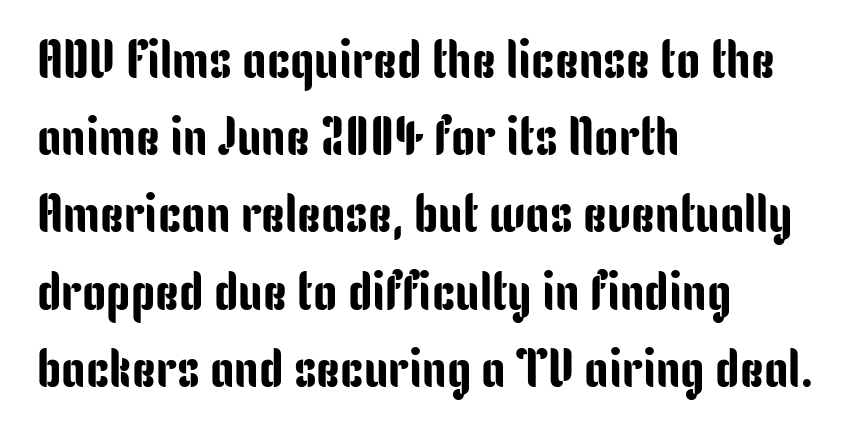
Q: Is the text italic (slanted)? A: No, it is upright.
Q: Is the typeface a serif or a sans-serif typeface? A: Sans-serif.
Q: Is the text underlined? A: No.
Q: How is the paragraph aligned? A: Left-aligned.
Q: Is the spacing between letters normal or unusually wide? A: Normal.
Q: Is the spacing between lines tight, normal or loose? A: Normal.
Q: Width (condensed, normal, or wide)? A: Condensed.
Q: Stroke contrast? A: Low.
Q: x-height? A: Medium.
Q: Monospaced? A: No.
